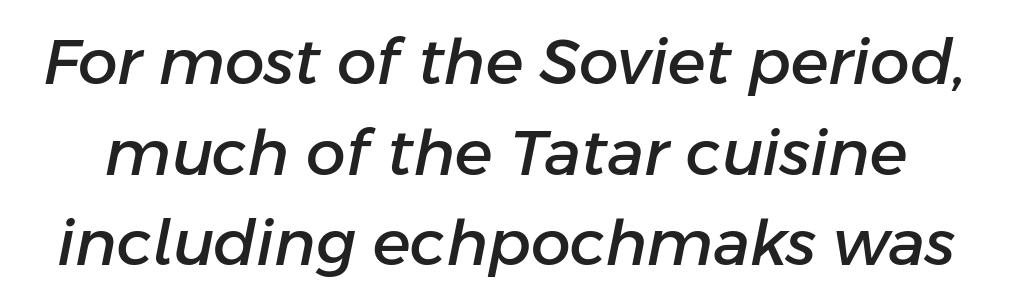
The image shows 63 px text type, italic (leaning right); set normal line spacing (1.44x), normal letter spacing, not underlined; low stroke contrast and a medium x-height.
